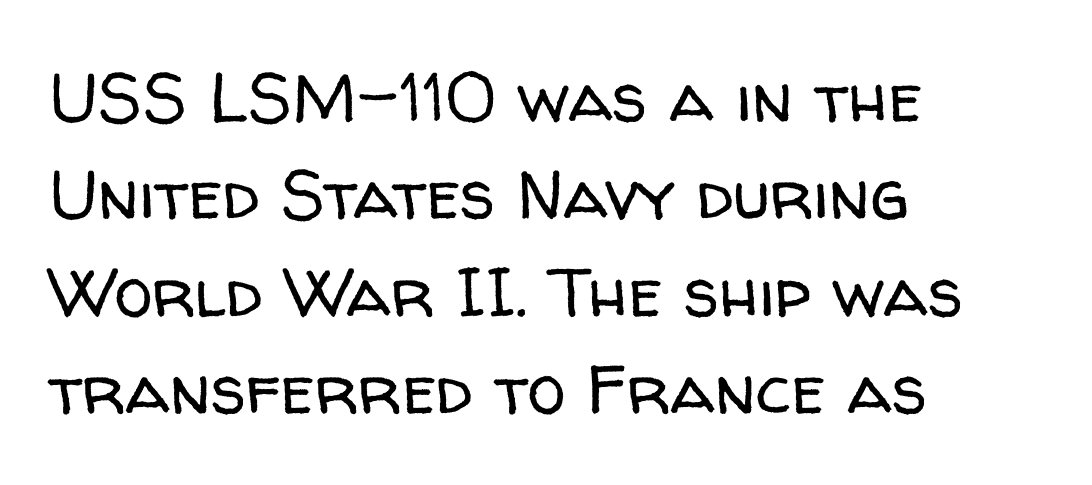
Q: Is the text bold? A: No.
Q: Is the text italic (slanted)? A: No, it is upright.
Q: Is the typeface a serif or a sans-serif typeface? A: Sans-serif.
Q: Is the text underlined? A: No.
Q: How is the paragraph aligned? A: Left-aligned.
Q: Is the spacing between letters normal or unusually wide? A: Normal.
Q: Is the spacing between lines tight, normal or loose? A: Normal.
Q: Width (condensed, normal, or wide)? A: Normal.
Q: Stroke contrast? A: Low.
Q: x-height? A: Medium.
Q: Monospaced? A: No.
